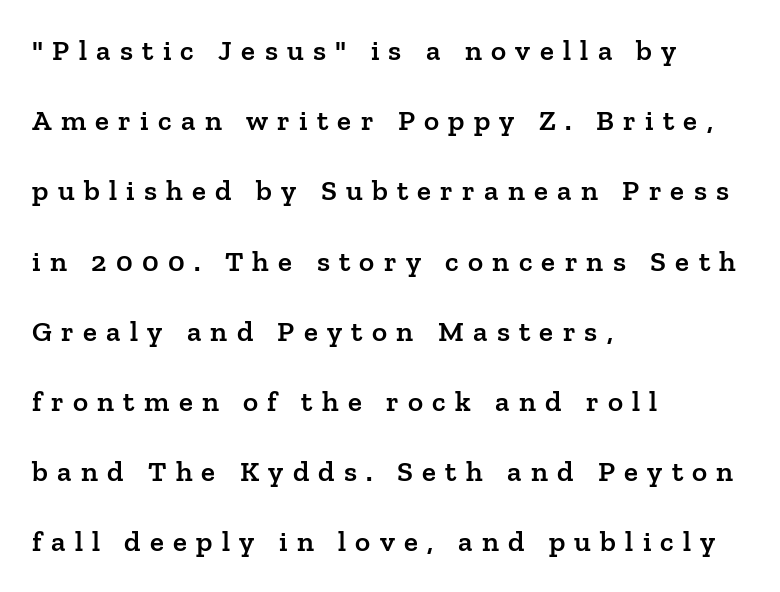
Q: Is the text bold? A: Semi-bold.
Q: Is the text italic (slanted)? A: No, it is upright.
Q: Is the typeface a serif or a sans-serif typeface? A: Serif.
Q: Is the text underlined? A: No.
Q: How is the paragraph aligned? A: Left-aligned.
Q: Is the spacing between letters normal or unusually wide? A: Unusually wide.
Q: Is the spacing between lines tight, normal or loose? A: Loose.
Q: Width (condensed, normal, or wide)? A: Normal.
Q: Stroke contrast? A: Low.
Q: x-height? A: Medium.
Q: Monospaced? A: No.
